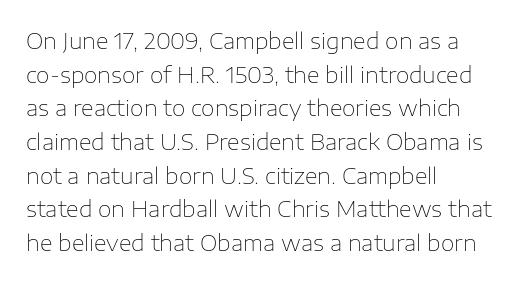
Q: Is the text bold? A: No.
Q: Is the text italic (slanted)? A: No, it is upright.
Q: Is the text underlined? A: No.
Q: How is the paragraph aligned? A: Left-aligned.
Q: Is the spacing between letters normal or unusually wide? A: Normal.
Q: Is the spacing between lines tight, normal or loose? A: Normal.
